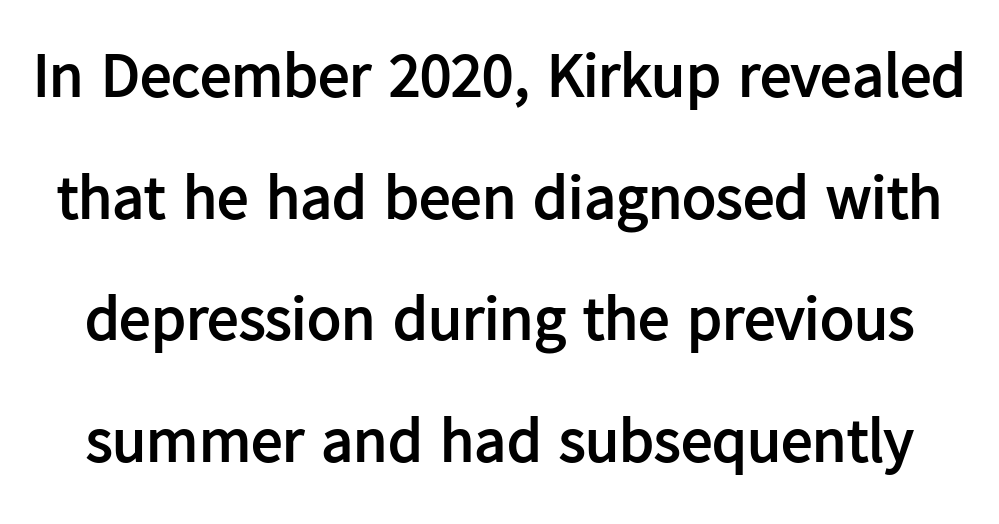
The face used here is a sans, in the tradition of grotesques and geometrics. Spacing between characters is what you'd get straight out of the box. Lines of text with bare space underneath. The letters stand upright; this is a roman face.
